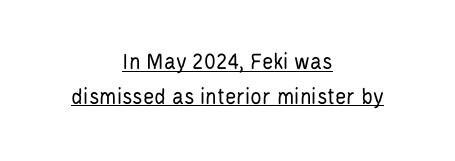
{"italic": "no", "bold": "no", "underline": "yes", "align": "center", "line_spacing": "normal", "line_spacing_ratio": 1.44, "letter_spacing": "normal", "letter_spacing_em": 0.0, "glyph_px": 24}
